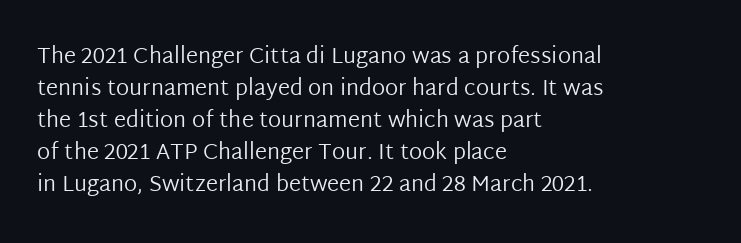
Q: Is the text bold? A: No.
Q: Is the text italic (slanted)? A: No, it is upright.
Q: Is the text underlined? A: No.
Q: How is the paragraph aligned? A: Left-aligned.
Q: Is the spacing between letters normal or unusually wide? A: Normal.
Q: Is the spacing between lines tight, normal or loose? A: Normal.
